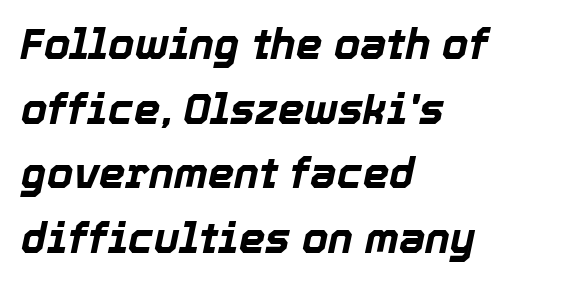
Q: Is the text bold? A: Yes.
Q: Is the text italic (slanted)? A: Yes, it leans right by about 12 degrees.
Q: Is the text underlined? A: No.
Q: How is the paragraph aligned? A: Left-aligned.
Q: Is the spacing between letters normal or unusually wide? A: Normal.
Q: Is the spacing between lines tight, normal or loose? A: Normal.
Q: Width (condensed, normal, or wide)? A: Normal.
Q: x-height? A: Medium.
Q: Monospaced? A: No.
